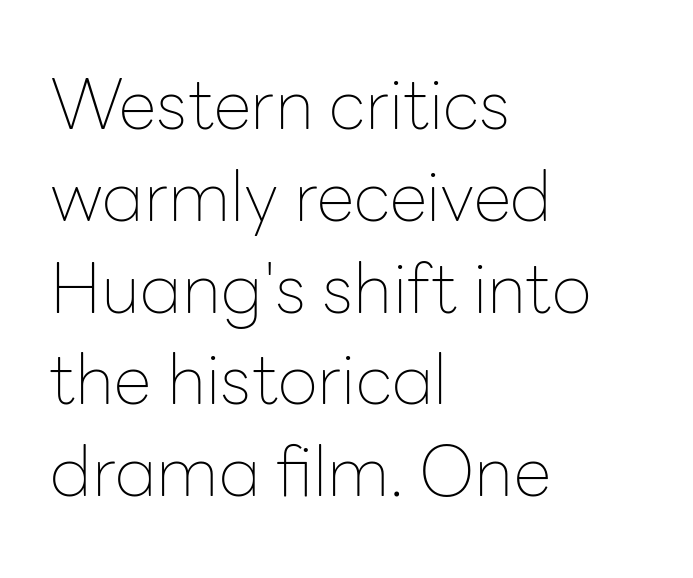
{"serif": "no", "italic": "no", "bold": "no", "weight": "thin", "width": "normal", "stroke_contrast": "low", "x_height": "medium", "monospaced": "no", "underline": "no", "align": "left", "line_spacing": "normal", "line_spacing_ratio": 1.33, "letter_spacing": "normal", "letter_spacing_em": 0.0, "glyph_px": 69}
